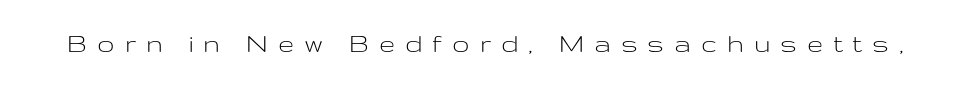
{"serif": "no", "italic": "no", "bold": "no", "weight": "light", "width": "wide", "stroke_contrast": "low", "x_height": "medium", "monospaced": "no", "underline": "no", "letter_spacing": "wide", "letter_spacing_em": 0.34, "glyph_px": 29}
